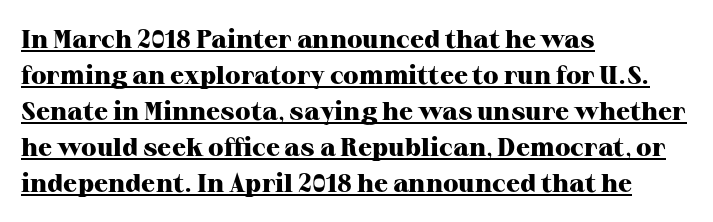
Q: Is the text bold? A: Yes.
Q: Is the text italic (slanted)? A: No, it is upright.
Q: Is the text underlined? A: Yes.
Q: How is the paragraph aligned? A: Left-aligned.
Q: Is the spacing between letters normal or unusually wide? A: Normal.
Q: Is the spacing between lines tight, normal or loose? A: Normal.
